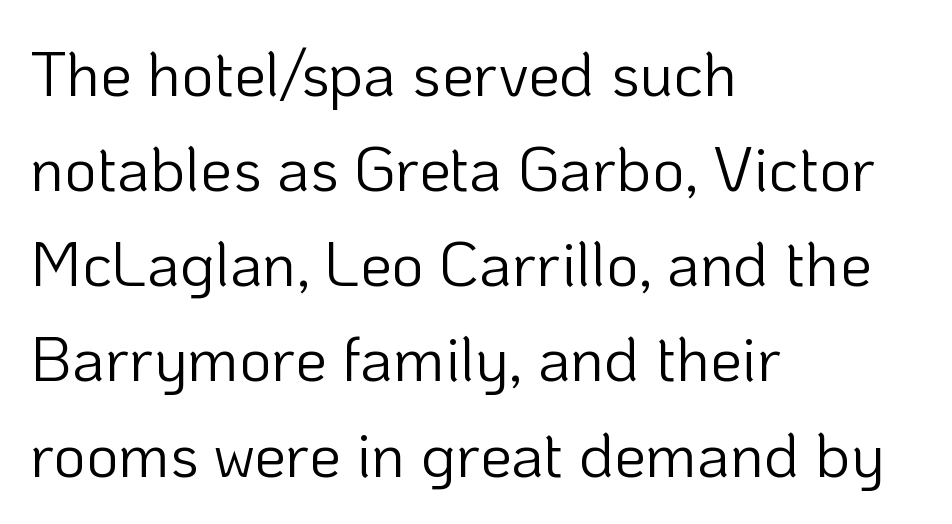
The image shows 63 px light sans-serif type, upright; set left-aligned, normal line spacing (1.51x), normal letter spacing, not underlined; low stroke contrast and a medium x-height.
